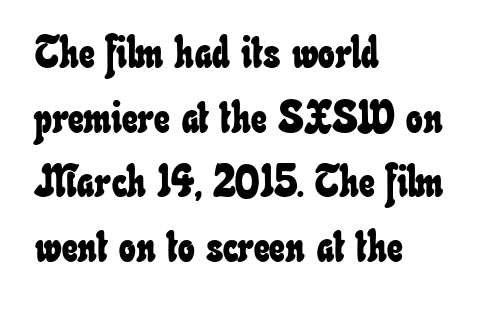
Q: Is the text underlined? A: No.
Q: How is the paragraph aligned? A: Left-aligned.
Q: Is the spacing between letters normal or unusually wide? A: Normal.
Q: Is the spacing between lines tight, normal or loose? A: Normal.
Q: Width (condensed, normal, or wide)? A: Condensed.
Q: Stroke contrast? A: Low.
Q: x-height? A: Small.
Q: Monospaced? A: No.
